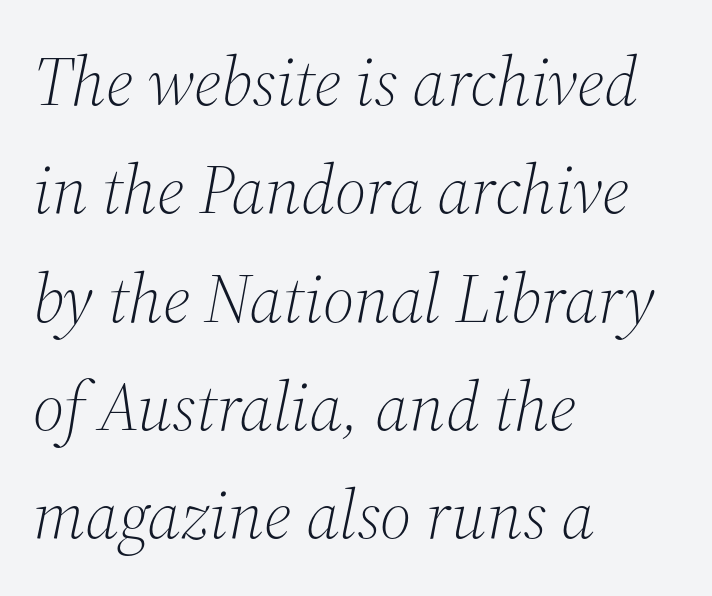
The image shows 69 px light serif type, italic (leaning right); set left-aligned, normal line spacing (1.57x), normal letter spacing, not underlined; medium stroke contrast and a medium x-height.
